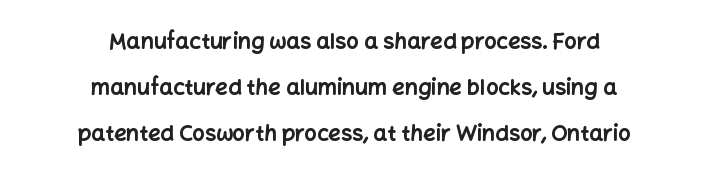
Interline gaps are noticeably wide in this sample. Do the letters lean? They stand straight. Type without underlining. Reading down the block, each line starts at a different indent, mirrored at its end. Tracking value appears to be zero — textbook default spacing. The strokes are fattened all the way to bold.
